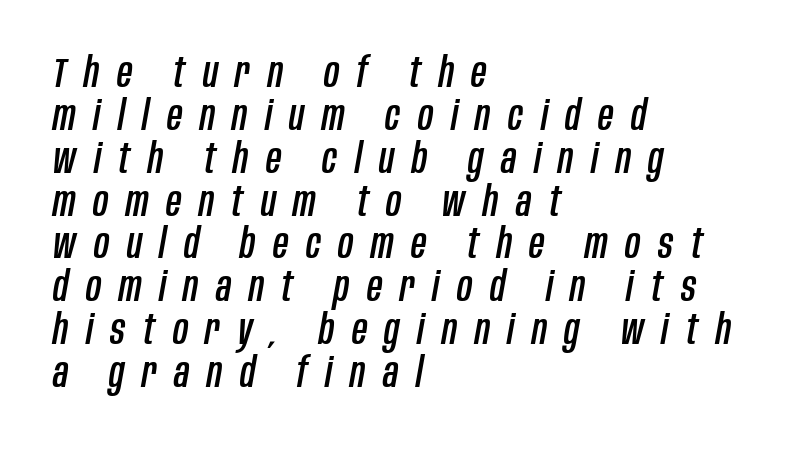
Each letter keeps its own natural width here, so spacing adapts to shape. The face used here is rendered with a markedly widened letterfit. Quick note: underline off. Whoever set this chose condensed vertical rhythm over breathing room. The rendering applies a slant to the glyphs. Layout note: lines flush left.
